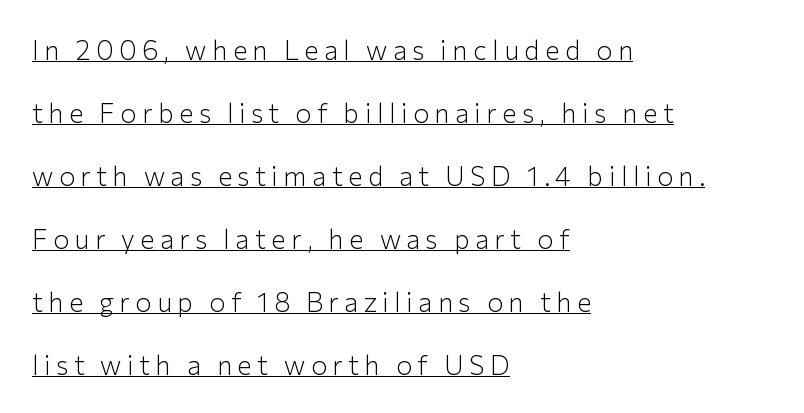
{"italic": "no", "bold": "no", "underline": "yes", "align": "left", "line_spacing": "loose", "line_spacing_ratio": 2.33, "letter_spacing": "wide", "letter_spacing_em": 0.2, "glyph_px": 27}
